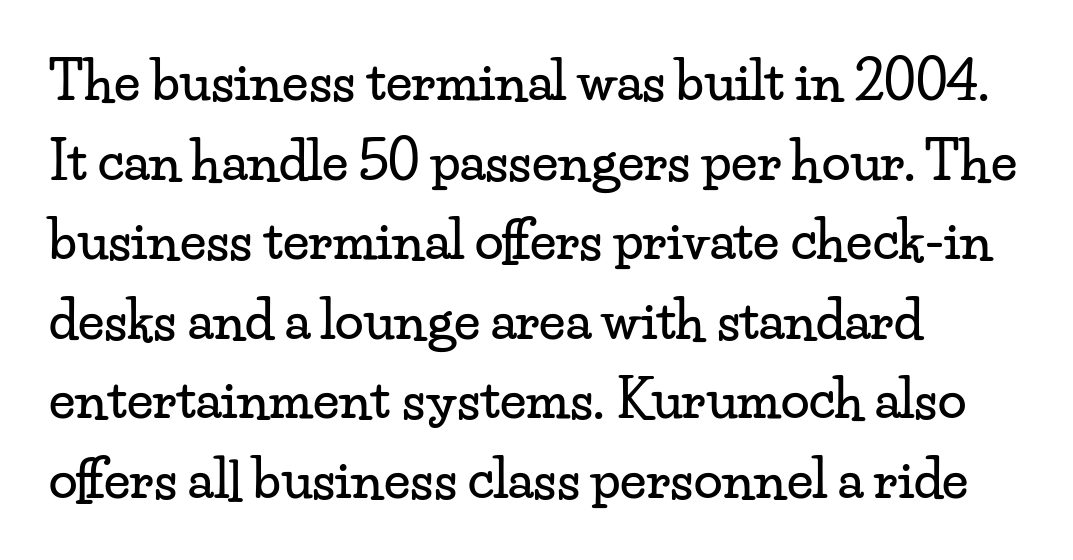
Q: Is the text italic (slanted)? A: No, it is upright.
Q: Is the typeface a serif or a sans-serif typeface? A: Serif.
Q: Is the text underlined? A: No.
Q: How is the paragraph aligned? A: Left-aligned.
Q: Is the spacing between letters normal or unusually wide? A: Normal.
Q: Is the spacing between lines tight, normal or loose? A: Normal.
Q: Width (condensed, normal, or wide)? A: Wide.
Q: Stroke contrast? A: Low.
Q: x-height? A: Small.
Q: Monospaced? A: No.
